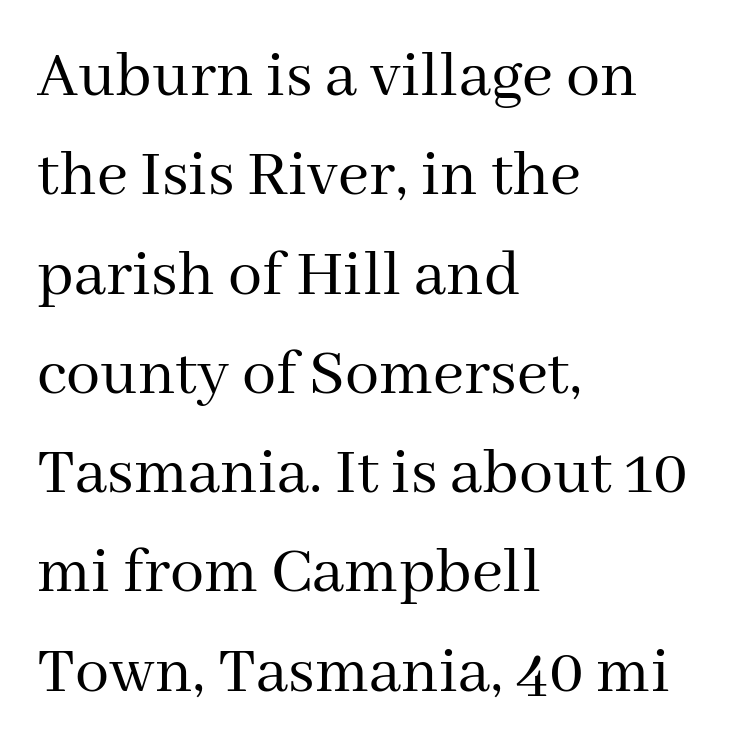
{"serif": "yes", "italic": "no", "bold": "no", "weight": "regular", "width": "normal", "stroke_contrast": "medium", "x_height": "medium", "monospaced": "no", "underline": "no", "align": "left", "line_spacing": "normal", "line_spacing_ratio": 1.46, "letter_spacing": "normal", "letter_spacing_em": 0.0, "glyph_px": 68}
